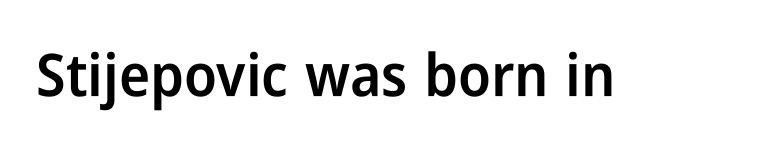
{"serif": "no", "italic": "no", "bold": "semi", "weight": "semibold", "width": "condensed", "stroke_contrast": "low", "x_height": "medium", "monospaced": "no", "underline": "no", "letter_spacing": "normal", "letter_spacing_em": 0.0, "glyph_px": 59}
